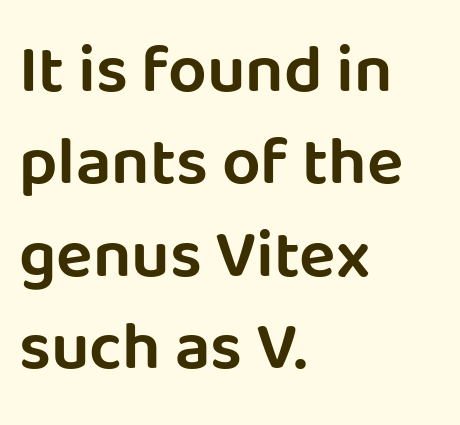
{"serif": "no", "italic": "no", "width": "normal", "stroke_contrast": "low", "x_height": "large", "monospaced": "no", "underline": "no", "align": "left", "line_spacing": "normal", "line_spacing_ratio": 1.36, "letter_spacing": "normal", "letter_spacing_em": 0.0, "glyph_px": 68}
